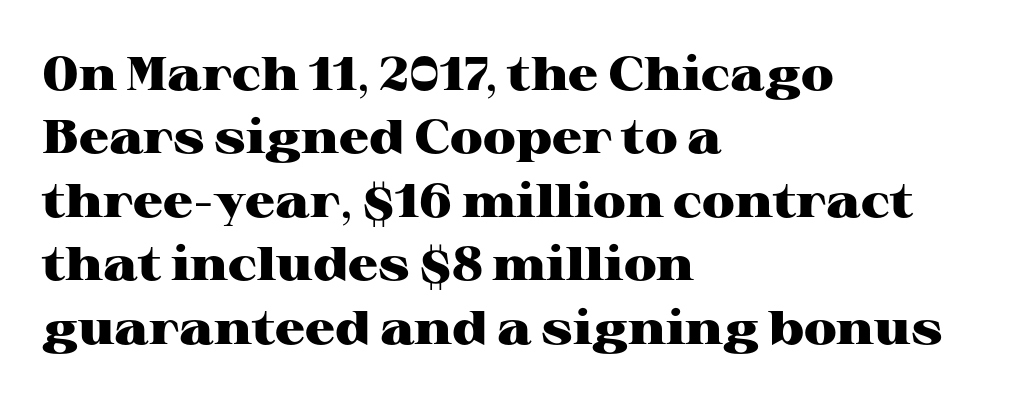
Q: Is the text bold? A: Yes.
Q: Is the text italic (slanted)? A: No, it is upright.
Q: Is the typeface a serif or a sans-serif typeface? A: Serif.
Q: Is the text underlined? A: No.
Q: How is the paragraph aligned? A: Left-aligned.
Q: Is the spacing between letters normal or unusually wide? A: Normal.
Q: Is the spacing between lines tight, normal or loose? A: Normal.
Q: Width (condensed, normal, or wide)? A: Wide.
Q: Stroke contrast? A: High.
Q: x-height? A: Medium.
Q: Monospaced? A: No.
